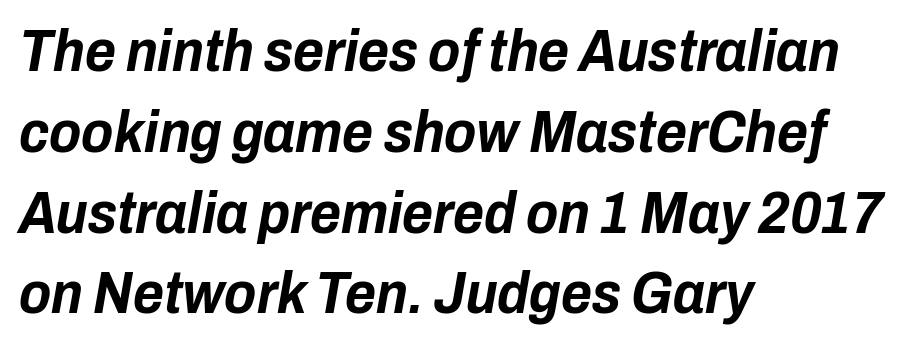
Leftover space on each line is placed entirely after the last word. The area under the type is left untouched. Notice how descenders clear the ascenders below comfortably — that's standard leading. Nobody touched the tracking dial on this one. The face used here has a pronounced slope to its letters. The face used here is proportionally spaced, like ordinary book or web type.
